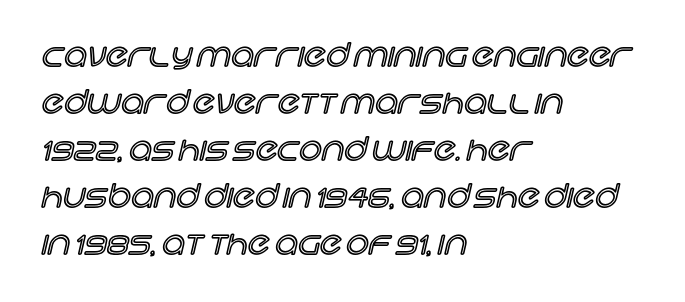
The image shows 32 px text type; set left-aligned, normal line spacing (1.47x), normal letter spacing, not underlined; a large x-height.
